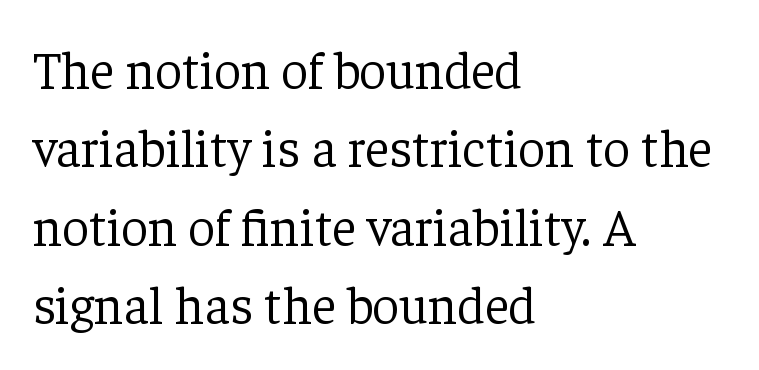
{"serif": "yes", "italic": "no", "bold": "no", "weight": "light", "width": "normal", "stroke_contrast": "low", "x_height": "medium", "monospaced": "no", "underline": "no", "align": "left", "line_spacing": "normal", "line_spacing_ratio": 1.48, "letter_spacing": "normal", "letter_spacing_em": 0.0, "glyph_px": 53}
